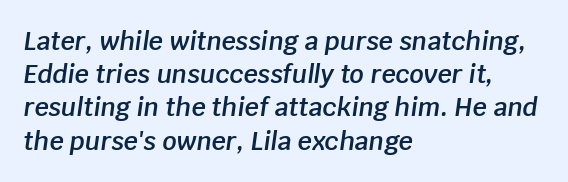
{"italic": "yes", "lean": "right", "slant_degrees": 8, "bold": "semi", "underline": "no", "align": "left", "line_spacing": "normal", "line_spacing_ratio": 1.33, "letter_spacing": "normal", "letter_spacing_em": 0.0, "glyph_px": 25}
